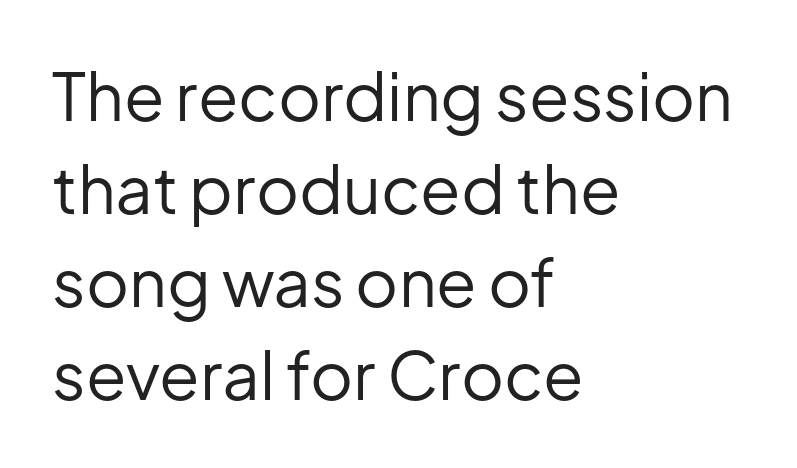
The image shows 66 px regular-weight sans-serif type, upright; set left-aligned, normal line spacing (1.41x), normal letter spacing, not underlined; low stroke contrast and a medium x-height.
